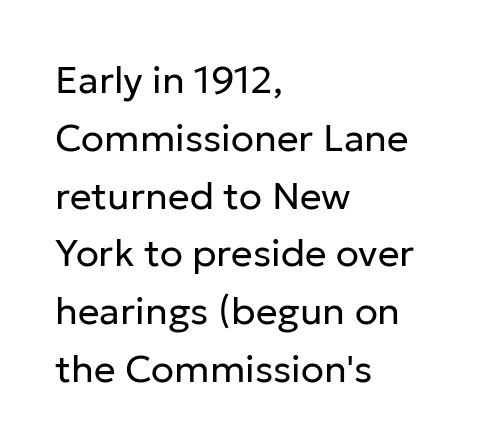
The image shows 38 px regular-weight sans-serif type, upright; set left-aligned, normal line spacing (1.52x), normal letter spacing, not underlined; low stroke contrast and a medium x-height.
